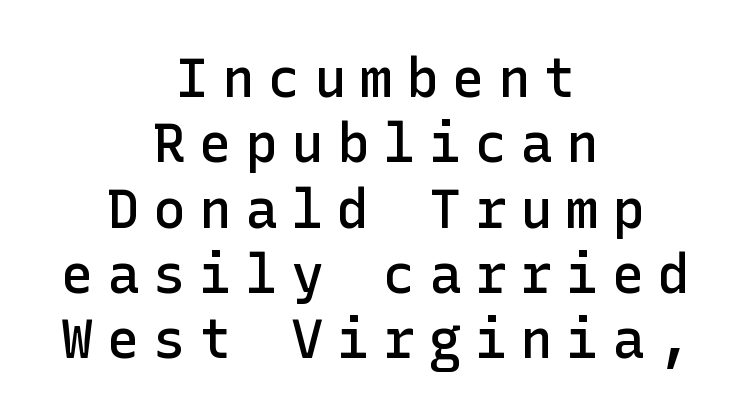
The image shows 54 px semibold sans-serif type, upright; set centered, line spacing 1.21x, unusually wide letter spacing (+0.25 em), not underlined; low stroke contrast and a medium x-height.
